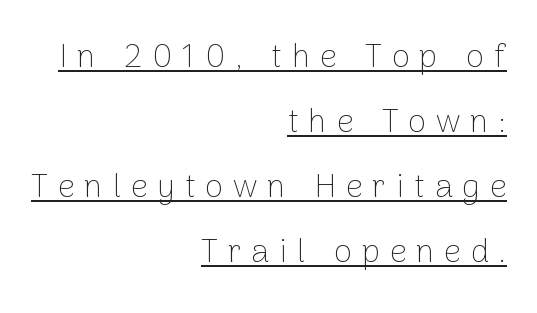
The image shows 33 px thin sans-serif type, upright; set right-aligned, loose line spacing (1.97x), unusually wide letter spacing (+0.3 em), underlined; low stroke contrast and a medium x-height.
